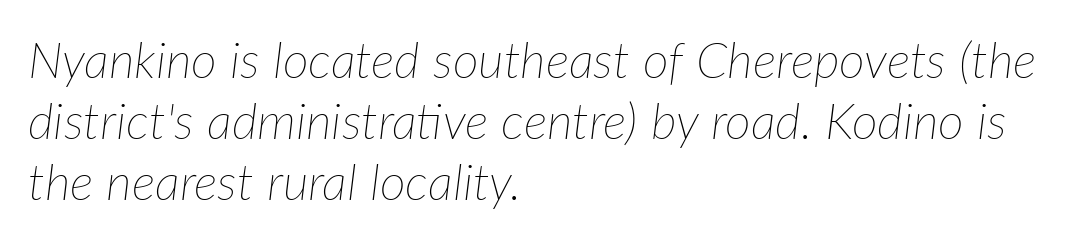
The tracking reads as untouched default to a designer's eye. Does the copy run flush right? No — it runs flush left. Do the characters align in a grid? No, the font is proportional. Quick note: italic.
